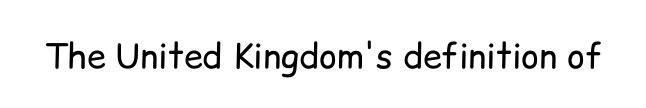
{"serif": "no", "italic": "no", "bold": "no", "weight": "regular", "width": "normal", "stroke_contrast": "low", "x_height": "medium", "monospaced": "no", "underline": "no", "letter_spacing": "normal", "letter_spacing_em": 0.0, "glyph_px": 34}
